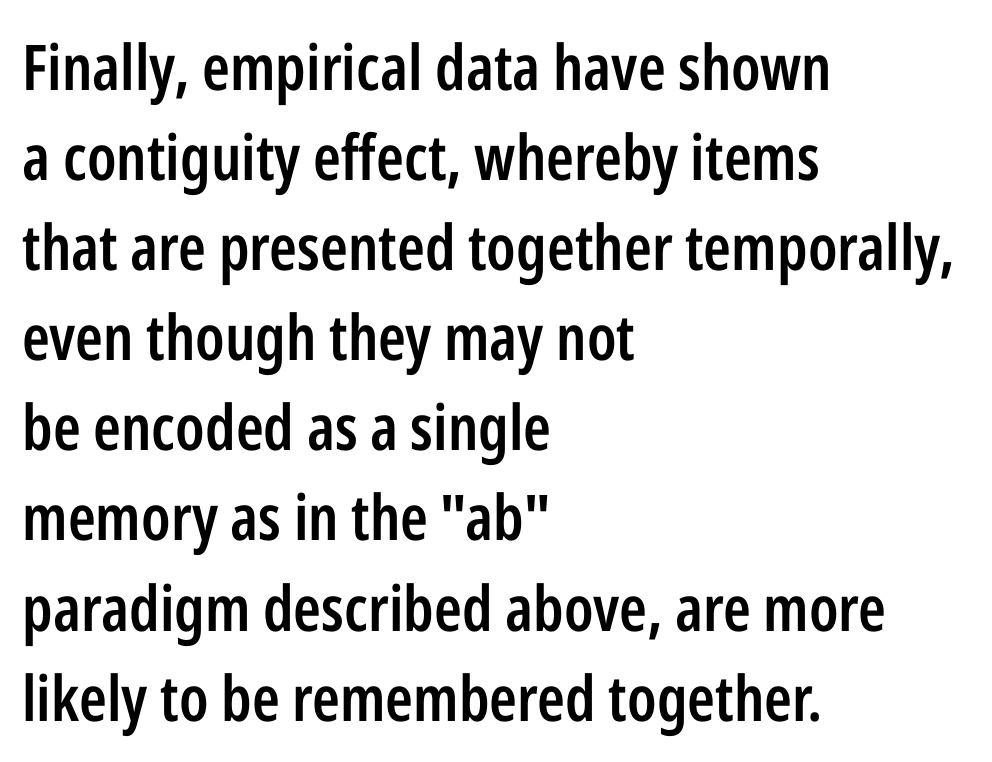
The image shows 63 px semibold, condensed sans-serif type, upright; set left-aligned, normal line spacing (1.43x), normal letter spacing, not underlined; low stroke contrast and a medium x-height.
